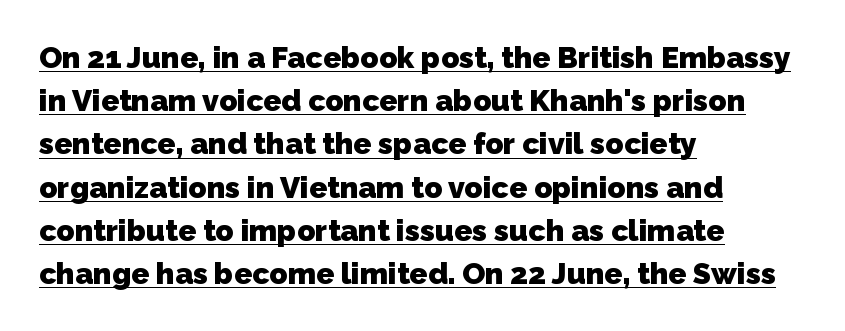
The image shows 30 px heavy sans-serif type; set left-aligned, normal line spacing (1.44x), normal letter spacing, underlined; low stroke contrast and a medium x-height.
